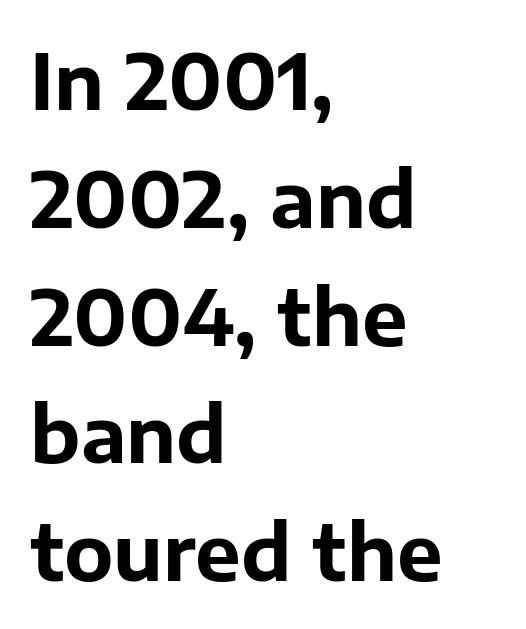
Q: Is the text bold? A: Yes.
Q: Is the text italic (slanted)? A: No, it is upright.
Q: Is the typeface a serif or a sans-serif typeface? A: Sans-serif.
Q: Is the text underlined? A: No.
Q: How is the paragraph aligned? A: Left-aligned.
Q: Is the spacing between letters normal or unusually wide? A: Normal.
Q: Is the spacing between lines tight, normal or loose? A: Normal.
Q: Width (condensed, normal, or wide)? A: Normal.
Q: Stroke contrast? A: Low.
Q: x-height? A: Medium.
Q: Monospaced? A: No.
